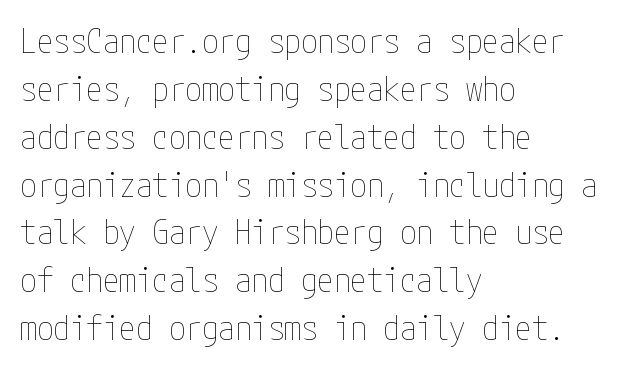
Q: Is the text bold? A: No.
Q: Is the text italic (slanted)? A: No, it is upright.
Q: Is the text underlined? A: No.
Q: How is the paragraph aligned? A: Left-aligned.
Q: Is the spacing between letters normal or unusually wide? A: Normal.
Q: Is the spacing between lines tight, normal or loose? A: Normal.
Q: Width (condensed, normal, or wide)? A: Condensed.
Q: Stroke contrast? A: Low.
Q: x-height? A: Medium.
